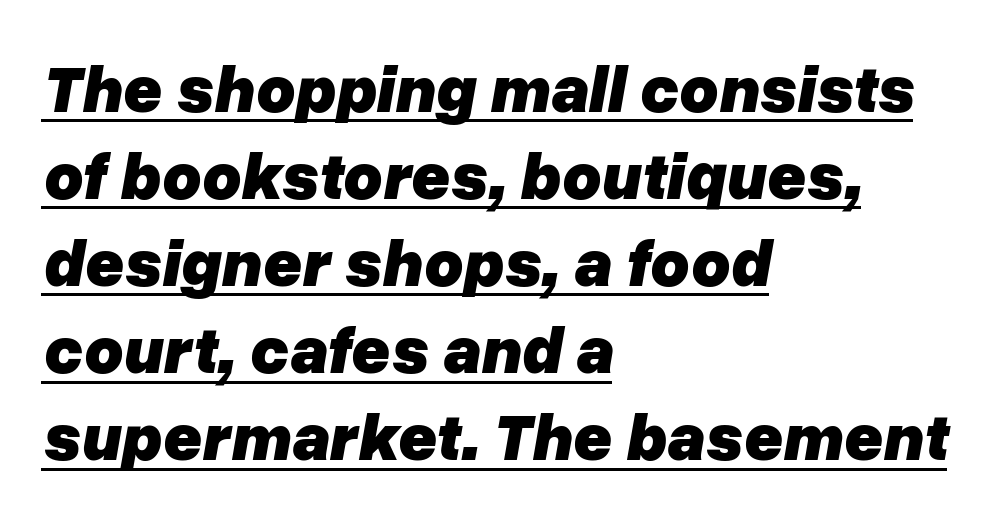
Q: Is the text bold? A: Yes.
Q: Is the text italic (slanted)? A: Yes, it leans right by about 10 degrees.
Q: Is the text underlined? A: Yes.
Q: How is the paragraph aligned? A: Left-aligned.
Q: Is the spacing between letters normal or unusually wide? A: Normal.
Q: Is the spacing between lines tight, normal or loose? A: Normal.
Q: Width (condensed, normal, or wide)? A: Normal.
Q: Stroke contrast? A: Low.
Q: x-height? A: Medium.
Q: Monospaced? A: No.
